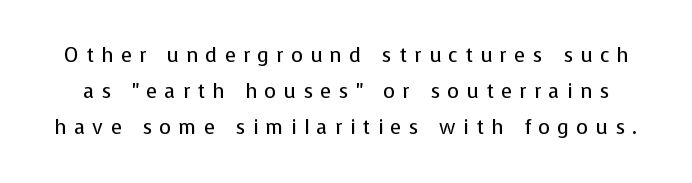
Q: Is the text bold? A: No.
Q: Is the text italic (slanted)? A: No, it is upright.
Q: Is the text underlined? A: No.
Q: Is the spacing between letters normal or unusually wide? A: Unusually wide.
